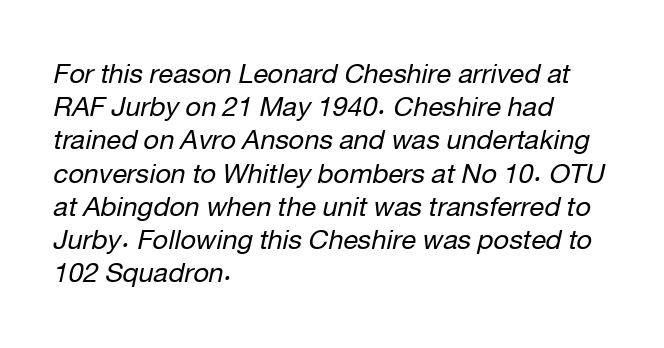
{"italic": "yes", "lean": "right", "slant_degrees": 12, "bold": "no", "underline": "no", "align": "left", "line_spacing_ratio": 1.23, "letter_spacing": "normal", "letter_spacing_em": 0.0, "glyph_px": 27}
